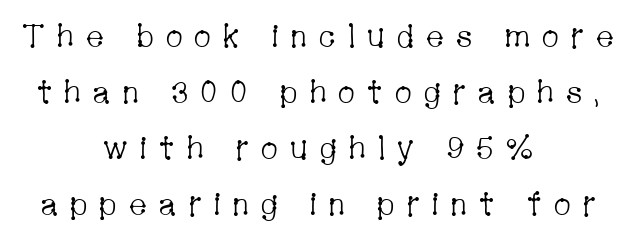
Letters have the restrained weight of plain body copy at most. The baseline area is clear. The characters display serif detailing at their extremities. If you folded the block vertically in half, each line would mirror itself in length. These lines were composed using upright roman letters. Note the varied advance widths — an 'i' is clearly narrower than an 'm'.
